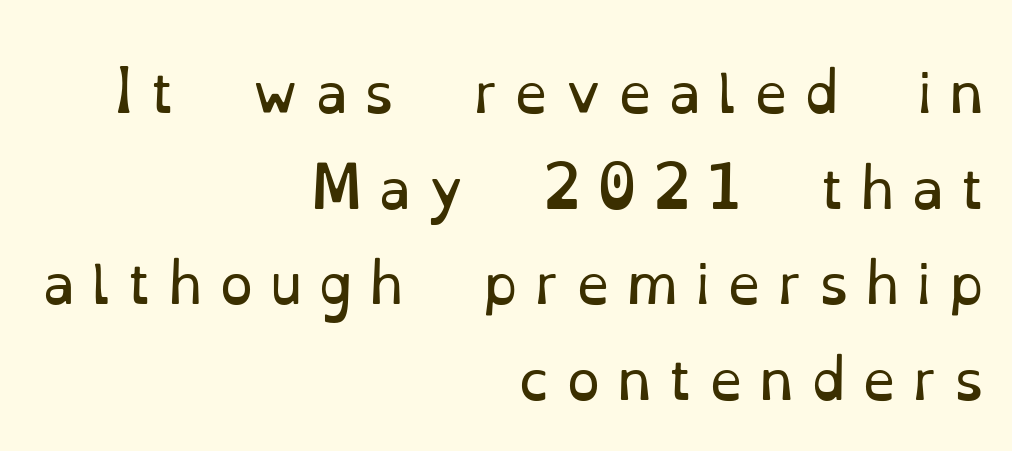
Descenders are the only things crossing below the line. The passage shown is not bold in any degree. Visually the block forms a straight wall on the right and a jagged coastline on the left. What kind of face is this? One with serifs. These lines are rendered in a variable-pitch font. Designer's note — italics off, roman on.
